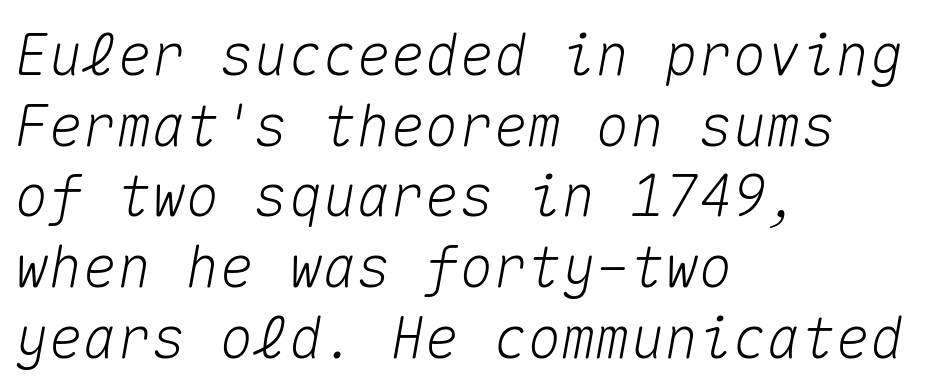
{"italic": "yes", "lean": "right", "slant_degrees": 10, "width": "normal", "stroke_contrast": "medium", "x_height": "medium", "monospaced": "yes", "underline": "no", "align": "left", "line_spacing_ratio": 1.24, "letter_spacing": "normal", "letter_spacing_em": 0.0, "glyph_px": 57}
